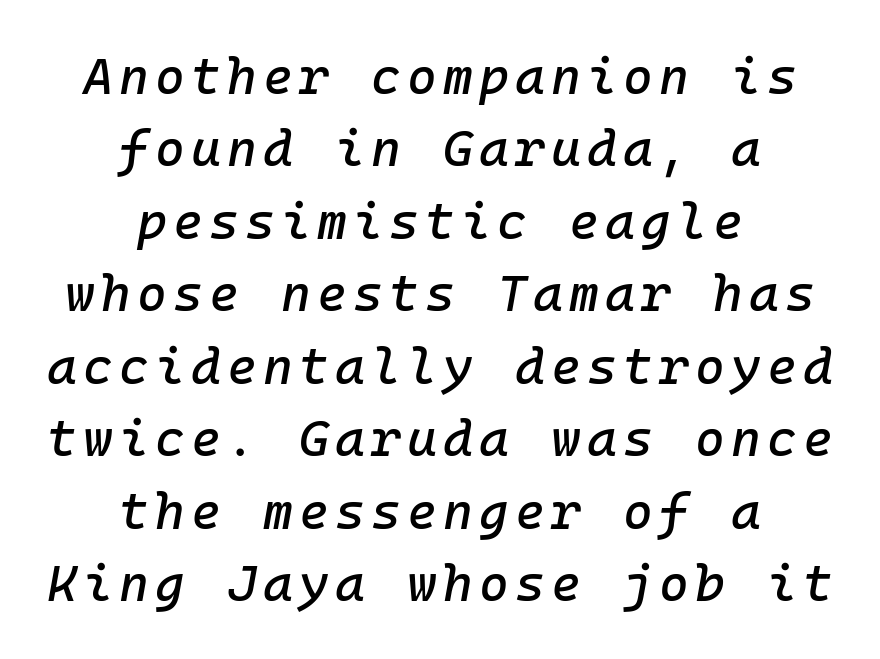
{"italic": "yes", "lean": "right", "slant_degrees": 10, "width": "normal", "stroke_contrast": "low", "x_height": "medium", "monospaced": "yes", "underline": "no", "align": "center", "line_spacing": "normal", "line_spacing_ratio": 1.42, "glyph_px": 51}
